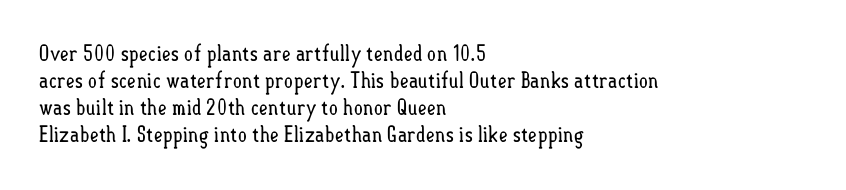
{"italic": "no", "bold": "no", "underline": "no", "align": "left", "line_spacing_ratio": 1.23, "letter_spacing": "normal", "letter_spacing_em": 0.0, "glyph_px": 22}
